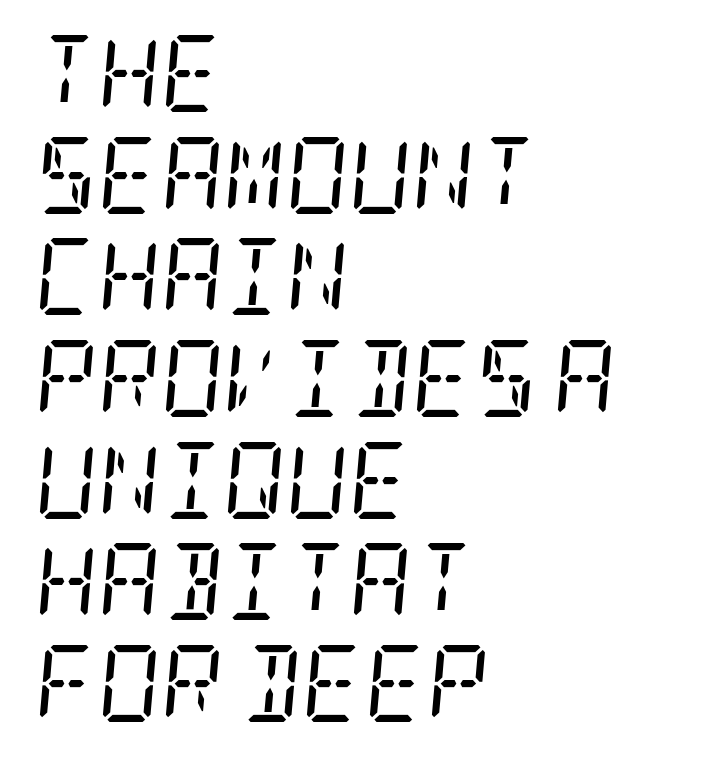
{"serif": "yes", "italic": "yes", "lean": "right", "slant_degrees": 5, "bold": "no", "weight": "regular", "width": "condensed", "stroke_contrast": "low", "x_height": "large", "underline": "no", "align": "left", "line_spacing": "normal", "line_spacing_ratio": 1.32, "letter_spacing": "normal", "letter_spacing_em": 0.0, "glyph_px": 77}
